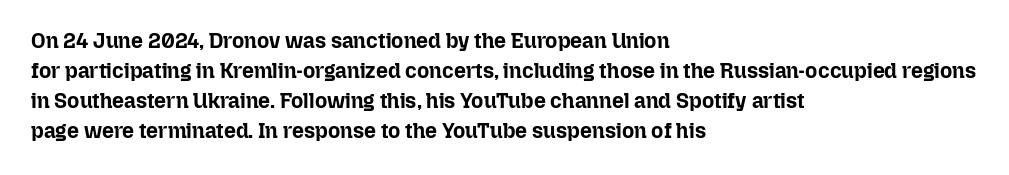
The image shows 21 px bold type, upright; set left-aligned, normal line spacing (1.43x), normal letter spacing, not underlined.
